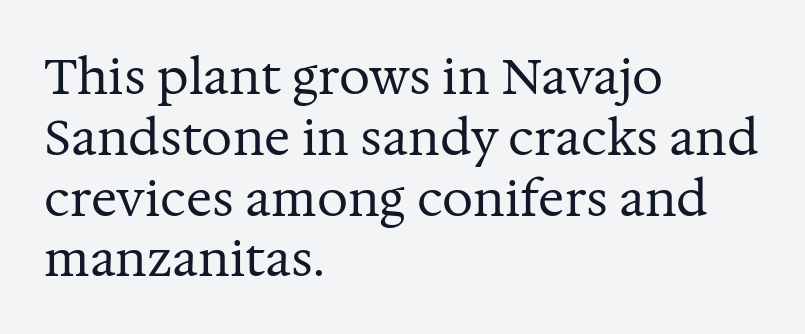
{"serif": "yes", "italic": "no", "bold": "no", "weight": "regular", "width": "normal", "stroke_contrast": "medium", "x_height": "medium", "monospaced": "no", "underline": "no", "align": "left", "line_spacing_ratio": 1.24, "letter_spacing": "normal", "letter_spacing_em": 0.0, "glyph_px": 49}
